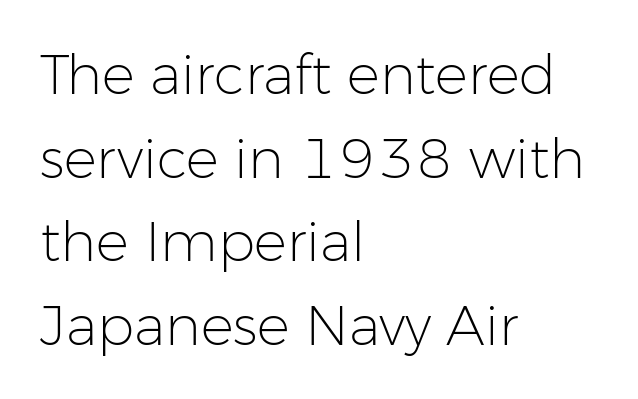
{"serif": "no", "italic": "no", "bold": "no", "weight": "light", "width": "normal", "stroke_contrast": "low", "x_height": "medium", "monospaced": "no", "underline": "no", "align": "left", "line_spacing": "normal", "line_spacing_ratio": 1.52, "letter_spacing": "normal", "letter_spacing_em": 0.0, "glyph_px": 55}
